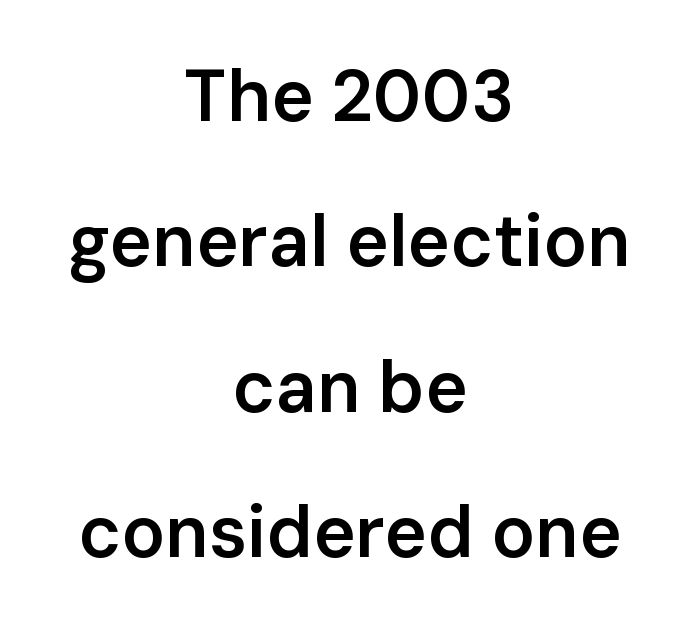
{"serif": "no", "italic": "no", "bold": "semi", "weight": "semibold", "width": "normal", "stroke_contrast": "low", "x_height": "medium", "monospaced": "no", "underline": "no", "align": "center", "line_spacing": "loose", "line_spacing_ratio": 2.02, "letter_spacing": "normal", "letter_spacing_em": 0.0, "glyph_px": 72}
